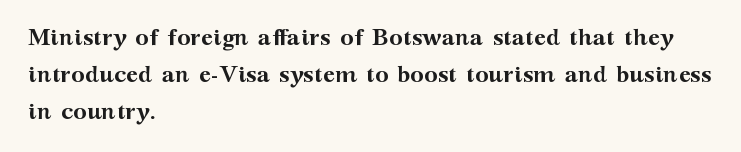
Q: Is the text bold? A: Yes.
Q: Is the text italic (slanted)? A: No, it is upright.
Q: Is the text underlined? A: No.
Q: How is the paragraph aligned? A: Left-aligned.
Q: Is the spacing between letters normal or unusually wide? A: Normal.
Q: Is the spacing between lines tight, normal or loose? A: Normal.
